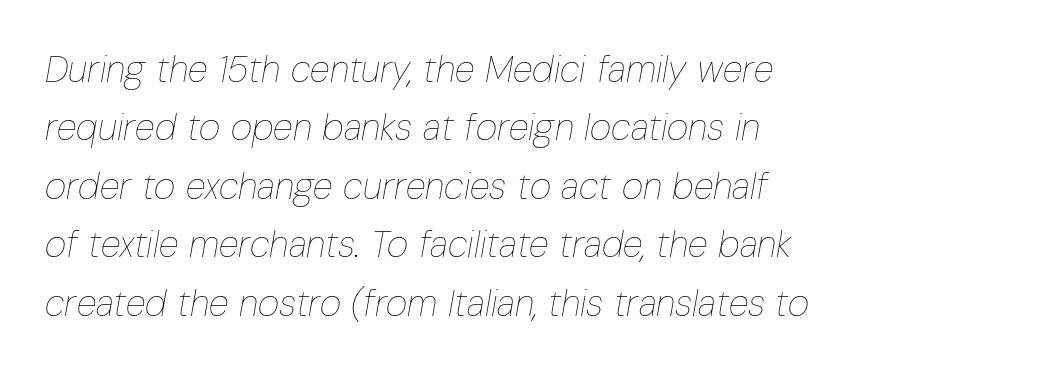
The image shows 37 px thin, condensed type, italic (leaning right); set left-aligned, normal line spacing (1.58x), normal letter spacing, not underlined; low stroke contrast and a medium x-height.
